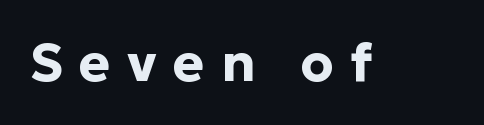
{"serif": "no", "italic": "no", "bold": "yes", "weight": "bold", "width": "normal", "stroke_contrast": "low", "x_height": "medium", "monospaced": "no", "underline": "no", "letter_spacing": "wide", "letter_spacing_em": 0.31, "glyph_px": 53}
